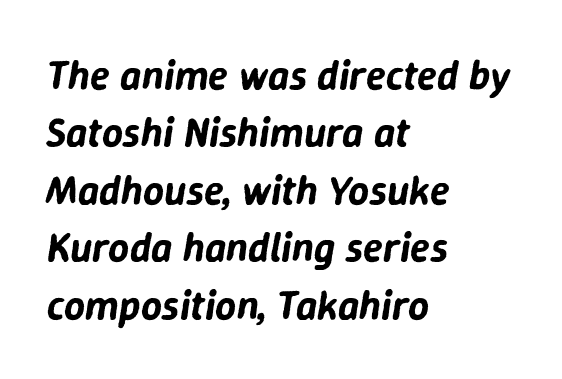
The image shows 41 px text type, italic (leaning right); set left-aligned, normal line spacing (1.4x), normal letter spacing, not underlined; low stroke contrast and a medium x-height.
